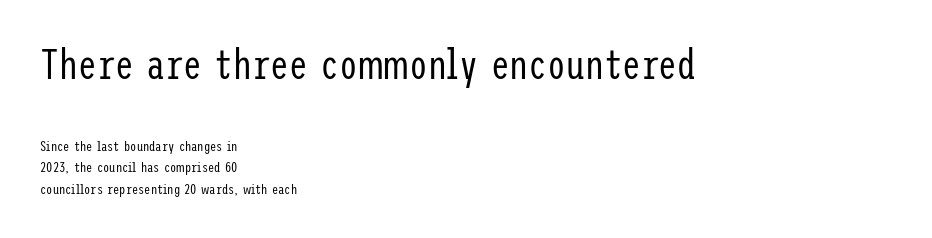
These two chunks differ in scale, with the top chunk taking the larger measure. Font category for this specimen: sans-serif. Short note: letters normally spaced. The words here are not underlined.
